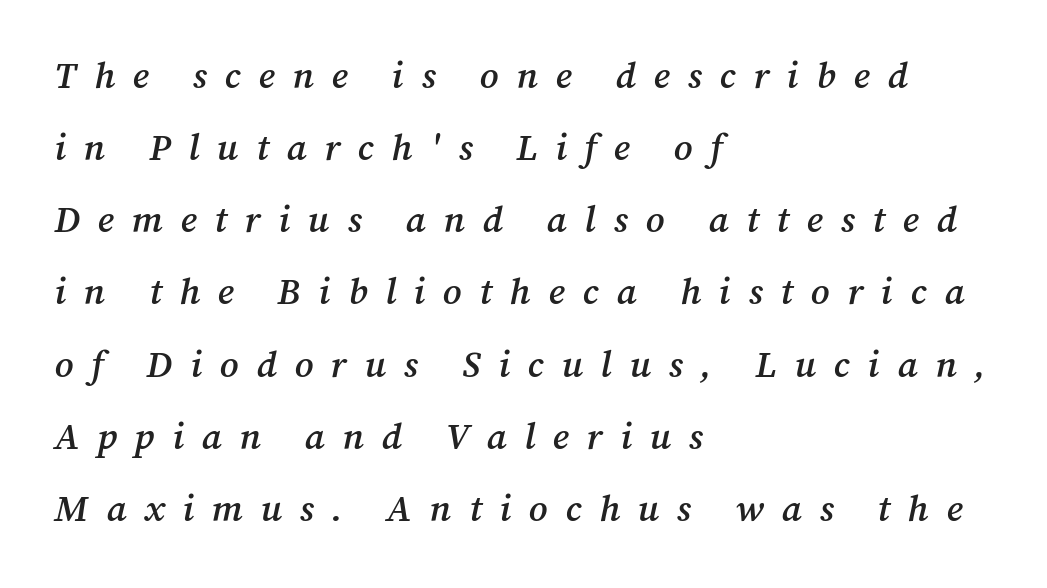
The image shows 37 px semibold serif type, italic (leaning right); set left-aligned, loose line spacing (1.95x), unusually wide letter spacing (+0.48 em), not underlined; medium stroke contrast and a medium x-height.
